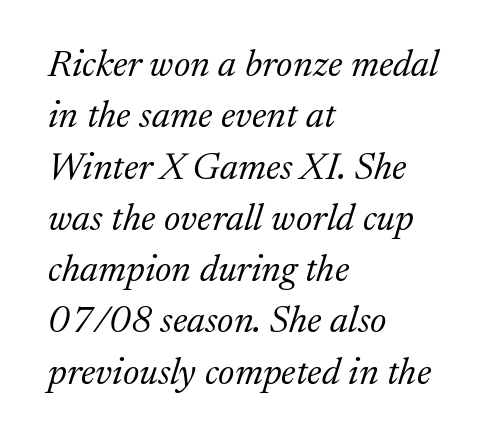
Q: Is the text bold? A: No.
Q: Is the text italic (slanted)? A: Yes, it leans right by about 17 degrees.
Q: Is the typeface a serif or a sans-serif typeface? A: Serif.
Q: Is the text underlined? A: No.
Q: How is the paragraph aligned? A: Left-aligned.
Q: Is the spacing between letters normal or unusually wide? A: Normal.
Q: Is the spacing between lines tight, normal or loose? A: Normal.
Q: Width (condensed, normal, or wide)? A: Normal.
Q: Stroke contrast? A: Medium.
Q: x-height? A: Medium.
Q: Monospaced? A: No.
